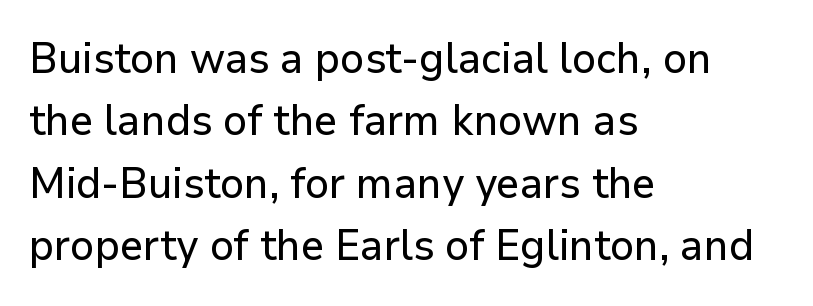
{"serif": "no", "italic": "no", "width": "normal", "stroke_contrast": "low", "x_height": "medium", "monospaced": "no", "underline": "no", "align": "left", "line_spacing": "normal", "line_spacing_ratio": 1.45, "letter_spacing": "normal", "letter_spacing_em": 0.0, "glyph_px": 43}
